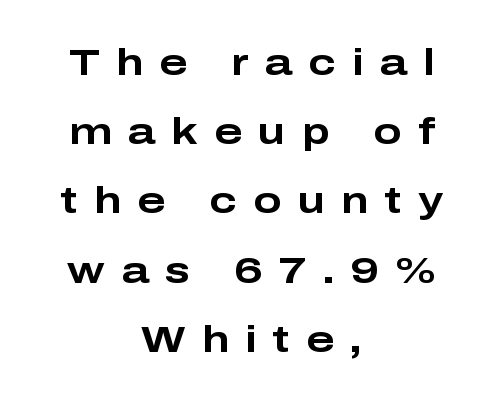
{"serif": "no", "italic": "no", "bold": "yes", "weight": "bold", "width": "wide", "stroke_contrast": "low", "x_height": "medium", "monospaced": "no", "underline": "no", "align": "center", "line_spacing_ratio": 1.87, "letter_spacing": "wide", "letter_spacing_em": 0.44, "glyph_px": 37}
